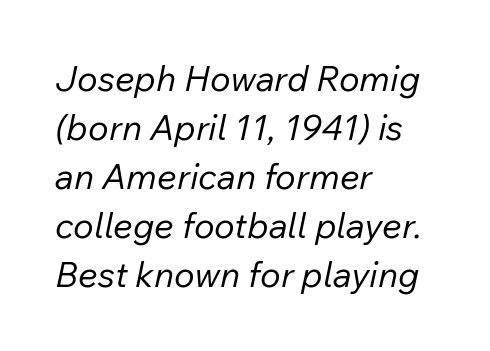
The image shows 35 px regular-weight type, italic (leaning right); set left-aligned, normal line spacing (1.4x), normal letter spacing, not underlined; low stroke contrast and a medium x-height.
